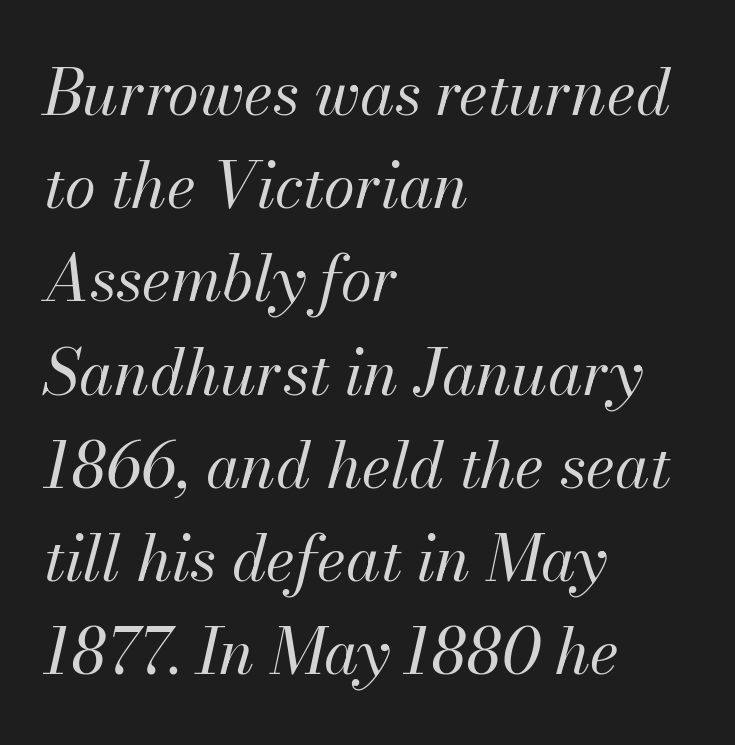
Q: Is the text bold? A: No.
Q: Is the text italic (slanted)? A: Yes, it leans right by about 13 degrees.
Q: Is the text underlined? A: No.
Q: How is the paragraph aligned? A: Left-aligned.
Q: Is the spacing between letters normal or unusually wide? A: Normal.
Q: Is the spacing between lines tight, normal or loose? A: Normal.
Q: Width (condensed, normal, or wide)? A: Normal.
Q: Stroke contrast? A: Medium.
Q: x-height? A: Small.
Q: Monospaced? A: No.
